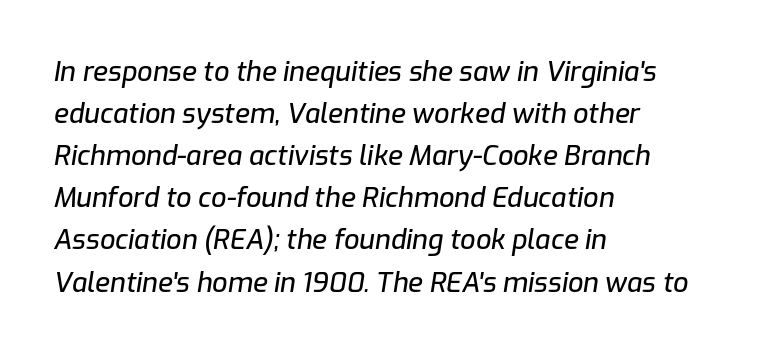
The image shows 27 px text type, italic (leaning right); set left-aligned, normal line spacing (1.56x), normal letter spacing, not underlined.
